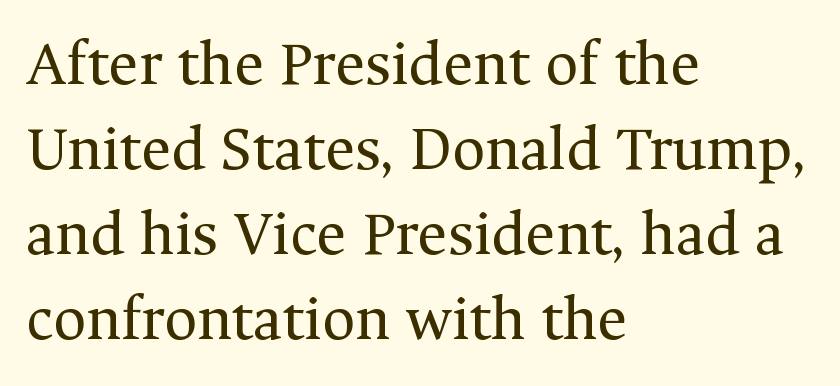
{"serif": "yes", "italic": "no", "bold": "no", "weight": "regular", "width": "normal", "stroke_contrast": "medium", "x_height": "medium", "monospaced": "no", "underline": "no", "align": "left", "line_spacing": "normal", "line_spacing_ratio": 1.33, "letter_spacing": "normal", "letter_spacing_em": 0.0, "glyph_px": 64}
